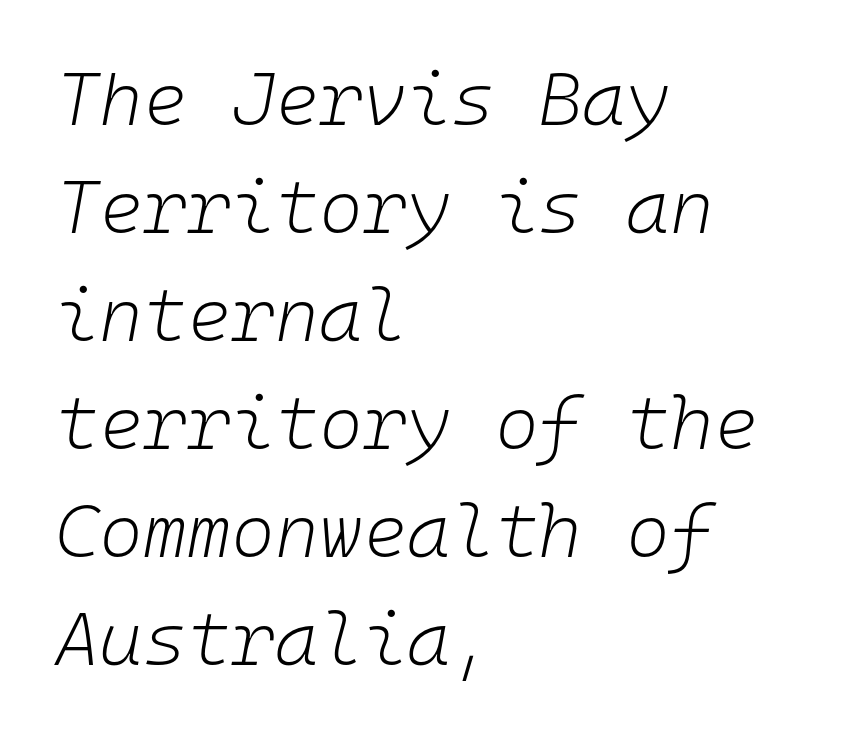
{"italic": "yes", "lean": "right", "slant_degrees": 10, "bold": "no", "weight": "light", "width": "normal", "stroke_contrast": "low", "x_height": "medium", "monospaced": "yes", "underline": "no", "align": "left", "line_spacing": "normal", "line_spacing_ratio": 1.44, "letter_spacing": "normal", "letter_spacing_em": 0.0, "glyph_px": 75}
